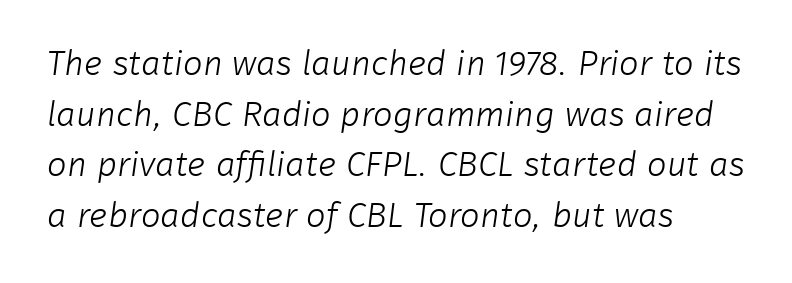
Q: Is the text bold? A: No.
Q: Is the typeface a serif or a sans-serif typeface? A: Sans-serif.
Q: Is the text underlined? A: No.
Q: How is the paragraph aligned? A: Left-aligned.
Q: Is the spacing between letters normal or unusually wide? A: Normal.
Q: Is the spacing between lines tight, normal or loose? A: Normal.
Q: Width (condensed, normal, or wide)? A: Normal.
Q: Stroke contrast? A: Low.
Q: x-height? A: Medium.
Q: Monospaced? A: No.
